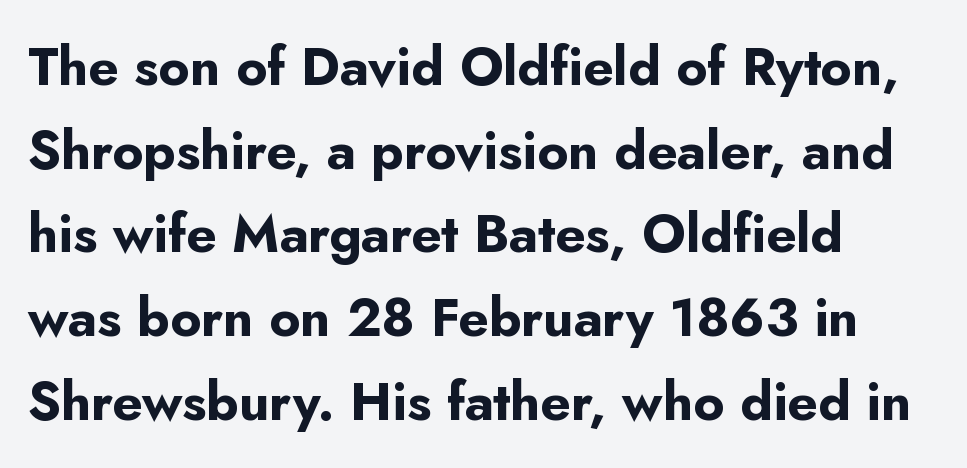
Here the designer chose a conventional face with non-uniform glyph widths. Ascenders rise straight up at ninety degrees. As a designer I'd log this as weight 700, bold. Bare-footed words on every line. Vertical spacing — default.
